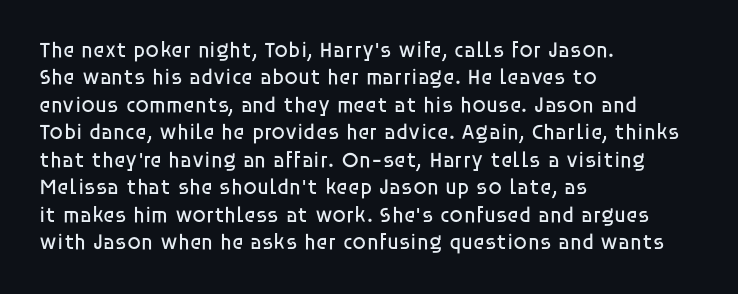
The image shows 22 px text type, upright; set left-aligned, normal line spacing (1.25x), normal letter spacing, not underlined.
